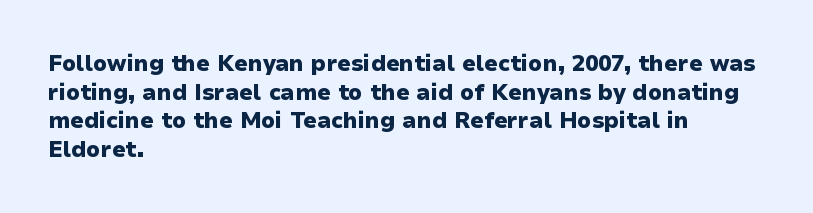
Q: Is the text bold? A: Yes.
Q: Is the text italic (slanted)? A: No, it is upright.
Q: Is the text underlined? A: No.
Q: How is the paragraph aligned? A: Left-aligned.
Q: Is the spacing between letters normal or unusually wide? A: Normal.
Q: Is the spacing between lines tight, normal or loose? A: Normal.
